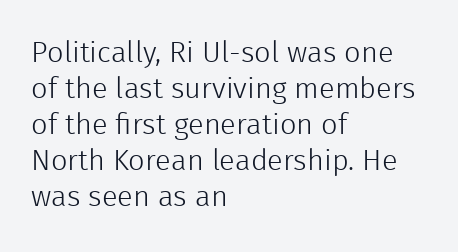
Q: Is the text bold? A: No.
Q: Is the text italic (slanted)? A: No, it is upright.
Q: Is the typeface a serif or a sans-serif typeface? A: Sans-serif.
Q: Is the text underlined? A: No.
Q: How is the paragraph aligned? A: Left-aligned.
Q: Is the spacing between letters normal or unusually wide? A: Normal.
Q: Width (condensed, normal, or wide)? A: Normal.
Q: x-height? A: Medium.
Q: Monospaced? A: No.
